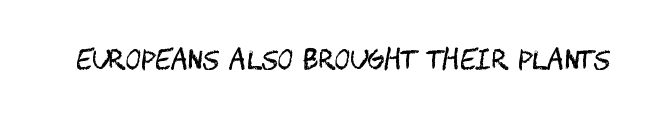
{"italic": "no", "bold": "no", "underline": "no", "letter_spacing": "normal", "letter_spacing_em": 0.0, "glyph_px": 26}
